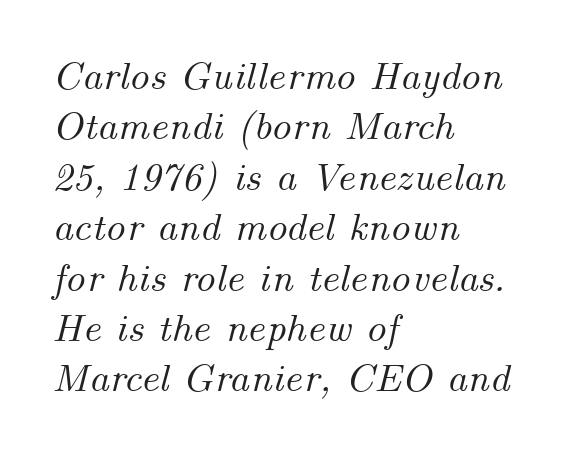
{"italic": "yes", "lean": "right", "slant_degrees": 14, "width": "normal", "stroke_contrast": "medium", "x_height": "small", "monospaced": "no", "underline": "no", "align": "left", "line_spacing": "normal", "line_spacing_ratio": 1.26, "letter_spacing": "normal", "letter_spacing_em": 0.0, "glyph_px": 40}
